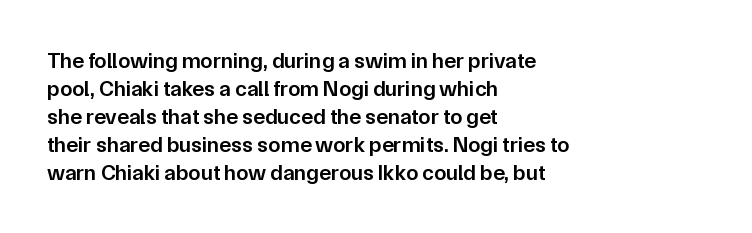
{"italic": "no", "bold": "semi", "underline": "no", "align": "left", "line_spacing": "normal", "line_spacing_ratio": 1.27, "letter_spacing": "normal", "letter_spacing_em": 0.0, "glyph_px": 22}
